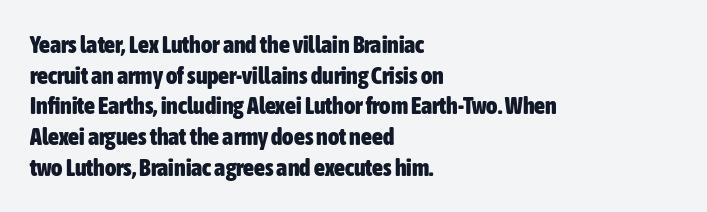
Q: Is the text bold? A: Yes.
Q: Is the text italic (slanted)? A: No, it is upright.
Q: Is the text underlined? A: No.
Q: How is the paragraph aligned? A: Left-aligned.
Q: Is the spacing between letters normal or unusually wide? A: Normal.
Q: Is the spacing between lines tight, normal or loose? A: Normal.
